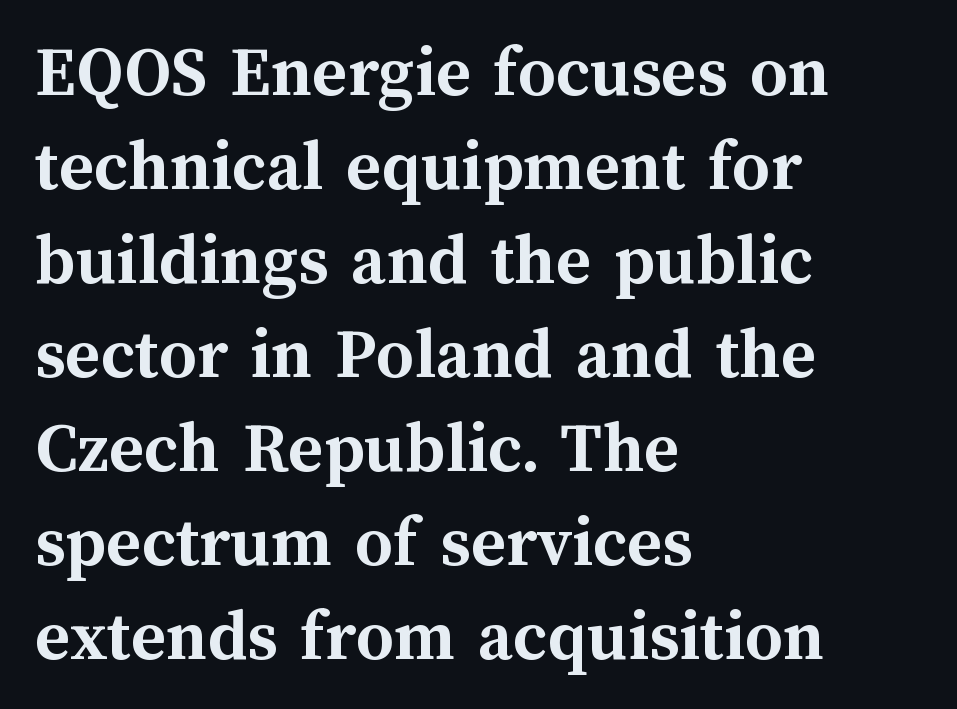
{"italic": "no", "bold": "yes", "weight": "semibold", "width": "normal", "stroke_contrast": "medium", "x_height": "medium", "monospaced": "no", "underline": "no", "align": "left", "line_spacing": "normal", "line_spacing_ratio": 1.27, "letter_spacing": "normal", "letter_spacing_em": 0.0, "glyph_px": 74}
